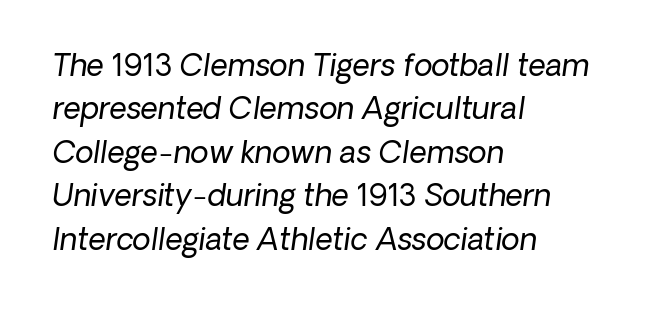
The image shows 30 px regular-weight type, italic (leaning right); set left-aligned, normal line spacing (1.45x), normal letter spacing, not underlined; low stroke contrast and a medium x-height.
